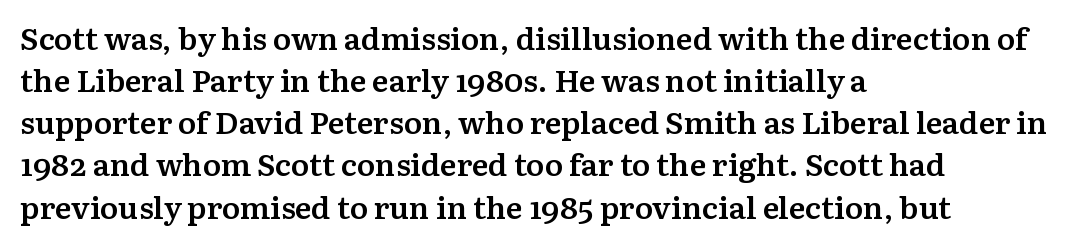
Q: Is the text bold? A: Semi-bold.
Q: Is the text italic (slanted)? A: No, it is upright.
Q: Is the typeface a serif or a sans-serif typeface? A: Serif.
Q: Is the text underlined? A: No.
Q: How is the paragraph aligned? A: Left-aligned.
Q: Is the spacing between letters normal or unusually wide? A: Normal.
Q: Is the spacing between lines tight, normal or loose? A: Normal.
Q: Width (condensed, normal, or wide)? A: Normal.
Q: Stroke contrast? A: Medium.
Q: x-height? A: Medium.
Q: Monospaced? A: No.
